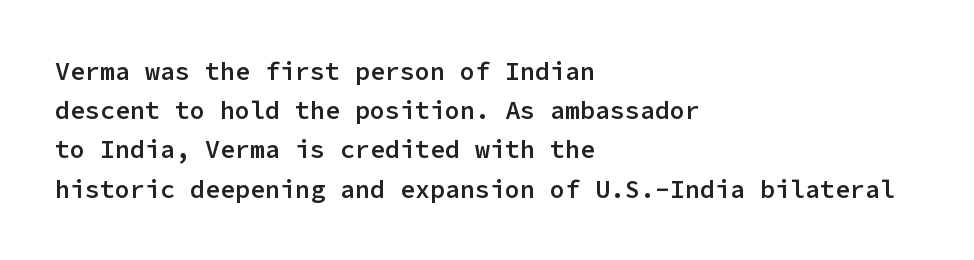
{"italic": "no", "bold": "semi", "underline": "no", "align": "left", "line_spacing": "normal", "line_spacing_ratio": 1.57, "letter_spacing": "normal", "letter_spacing_em": 0.0, "glyph_px": 25}
